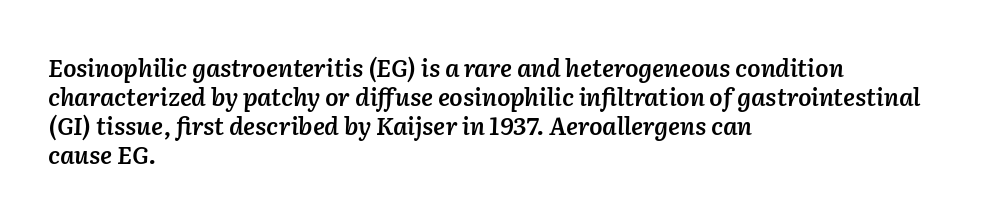
{"italic": "yes", "lean": "right", "slant_degrees": 2, "bold": "semi", "underline": "no", "align": "left", "line_spacing_ratio": 1.21, "letter_spacing": "normal", "letter_spacing_em": 0.0, "glyph_px": 24}
